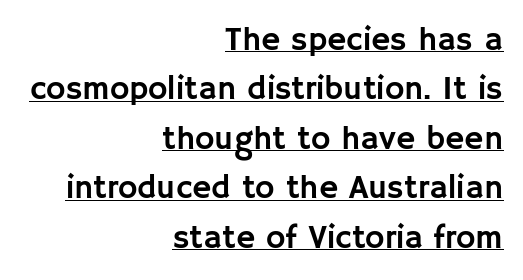
{"serif": "no", "italic": "no", "width": "normal", "stroke_contrast": "low", "x_height": "large", "monospaced": "no", "underline": "yes", "align": "right", "line_spacing": "normal", "line_spacing_ratio": 1.5, "letter_spacing": "normal", "letter_spacing_em": 0.0, "glyph_px": 33}
